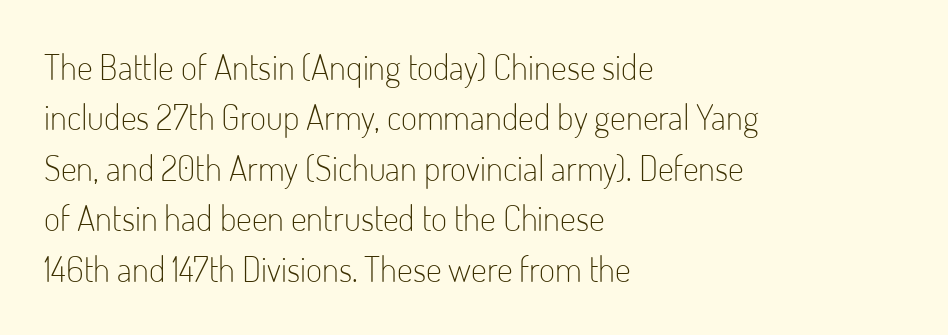
Q: Is the text bold? A: No.
Q: Is the text italic (slanted)? A: No, it is upright.
Q: Is the typeface a serif or a sans-serif typeface? A: Sans-serif.
Q: Is the text underlined? A: No.
Q: How is the paragraph aligned? A: Left-aligned.
Q: Is the spacing between letters normal or unusually wide? A: Normal.
Q: Is the spacing between lines tight, normal or loose? A: Normal.
Q: Width (condensed, normal, or wide)? A: Condensed.
Q: Stroke contrast? A: Low.
Q: x-height? A: Small.
Q: Monospaced? A: No.
